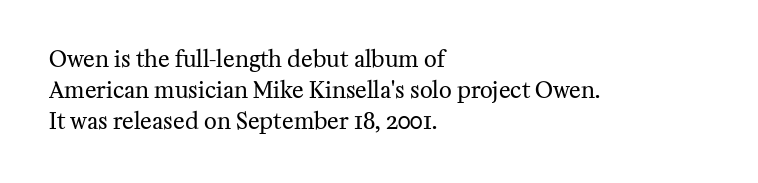
The image shows 22 px text type, upright; set left-aligned, normal line spacing (1.4x), normal letter spacing, not underlined.
